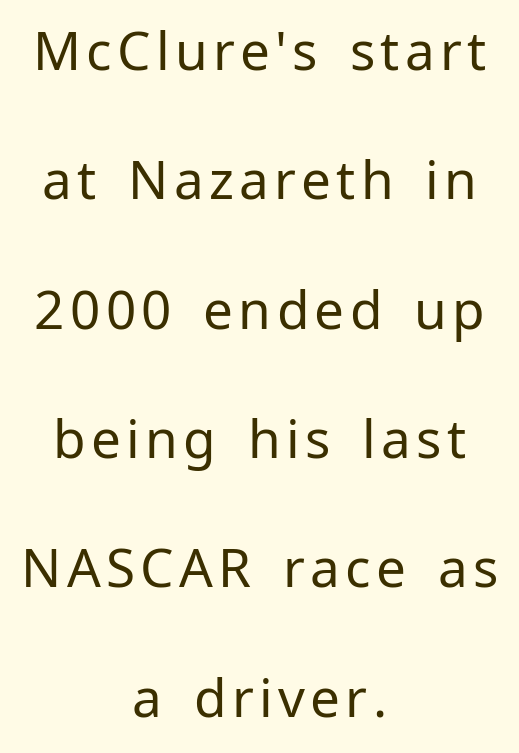
The image shows 53 px regular-weight sans-serif type, upright; set centered, loose line spacing (2.44x), not underlined; low stroke contrast and a medium x-height.
